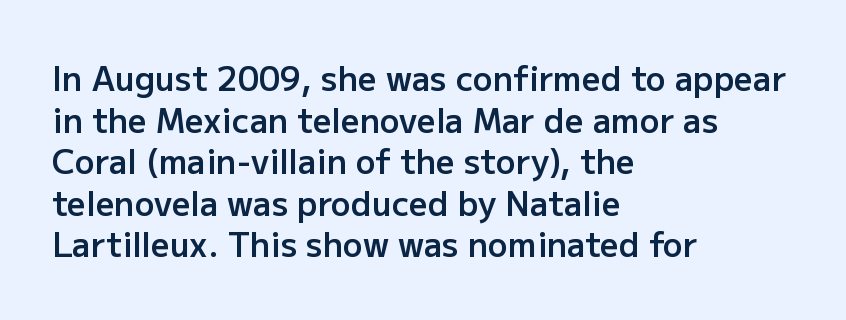
Q: Is the text bold? A: Semi-bold.
Q: Is the text italic (slanted)? A: No, it is upright.
Q: Is the typeface a serif or a sans-serif typeface? A: Sans-serif.
Q: Is the text underlined? A: No.
Q: How is the paragraph aligned? A: Left-aligned.
Q: Is the spacing between letters normal or unusually wide? A: Normal.
Q: Is the spacing between lines tight, normal or loose? A: Normal.
Q: Width (condensed, normal, or wide)? A: Normal.
Q: Stroke contrast? A: Low.
Q: x-height? A: Medium.
Q: Monospaced? A: No.
